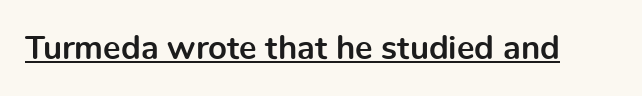
Q: Is the text bold? A: Yes.
Q: Is the text italic (slanted)? A: No, it is upright.
Q: Is the typeface a serif or a sans-serif typeface? A: Sans-serif.
Q: Is the text underlined? A: Yes.
Q: Is the spacing between letters normal or unusually wide? A: Normal.
Q: Width (condensed, normal, or wide)? A: Normal.
Q: x-height? A: Medium.
Q: Monospaced? A: No.
